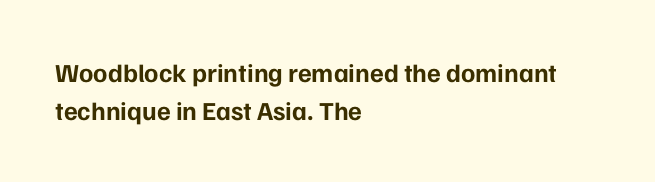
Q: Is the text bold? A: Yes.
Q: Is the text italic (slanted)? A: No, it is upright.
Q: Is the text underlined? A: No.
Q: How is the paragraph aligned? A: Left-aligned.
Q: Is the spacing between letters normal or unusually wide? A: Normal.
Q: Is the spacing between lines tight, normal or loose? A: Normal.
